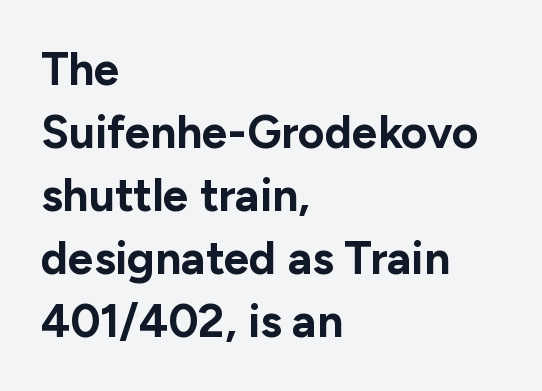
The foot of each line stays bare and open. Compared with a centered layout, this one pins lines to the left instead. Proportional: the letters do not fall into vertical columns. Type style note: lacks serifs. No extra tracking has been applied to these lines. Leading matches the norm, producing a regular column.
